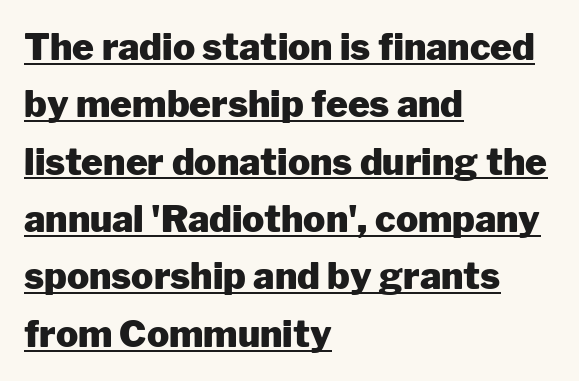
Casual observation: everything's shoved over to the left. Each new line begins a customary step beneath the previous one. Here the designer chose a conventional face with non-uniform glyph widths. Pretty heavy lettering here — definitely bold. Does the type have serifs? No, each stem ends abruptly.
